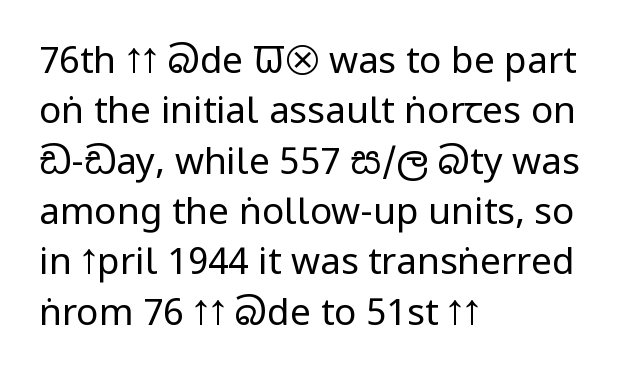
The image shows 37 px regular-weight, condensed sans-serif type, upright; set left-aligned, normal line spacing (1.36x), normal letter spacing, not underlined; low stroke contrast and a large x-height.
